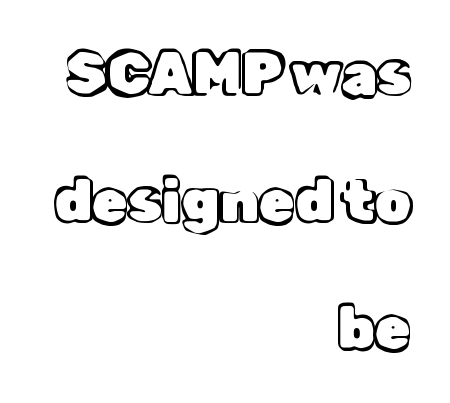
The image shows 58 px text type, upright; set right-aligned, loose line spacing (2.19x), normal letter spacing, not underlined; a medium x-height.
